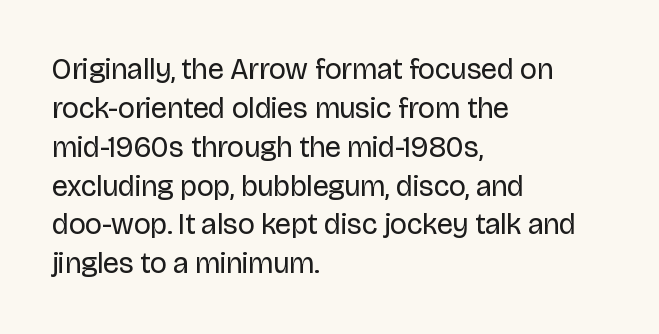
{"serif": "no", "italic": "no", "bold": "no", "weight": "regular", "width": "normal", "stroke_contrast": "low", "x_height": "large", "monospaced": "no", "underline": "no", "align": "left", "line_spacing": "normal", "line_spacing_ratio": 1.34, "letter_spacing": "normal", "letter_spacing_em": 0.0, "glyph_px": 29}
